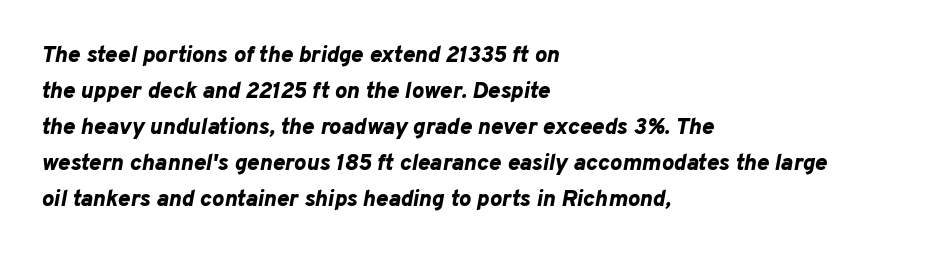
Q: Is the text bold? A: Yes.
Q: Is the text italic (slanted)? A: Yes, it leans right by about 10 degrees.
Q: Is the text underlined? A: No.
Q: How is the paragraph aligned? A: Left-aligned.
Q: Is the spacing between letters normal or unusually wide? A: Normal.
Q: Is the spacing between lines tight, normal or loose? A: Normal.
